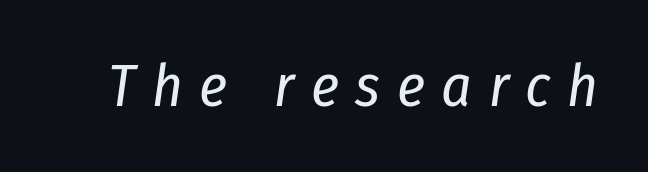
Bold? No — there's no thickening of the strokes. The line texture is sparse and dotted thanks to wide tracking. The glyphs are unaccompanied by any horizontal stroke below them. Is this a fixed-width face? No — the glyphs have proportional, varying widths. Slant detected: the letters are inclined.
